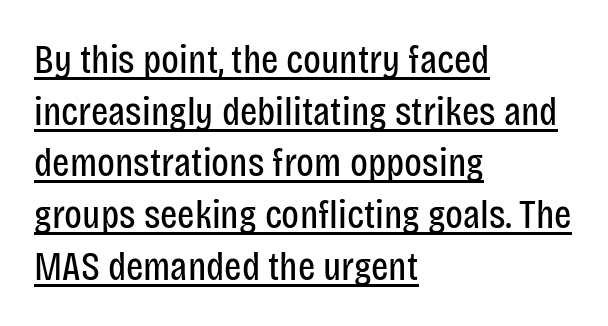
Q: Is the text bold? A: No.
Q: Is the text italic (slanted)? A: No, it is upright.
Q: Is the typeface a serif or a sans-serif typeface? A: Sans-serif.
Q: Is the text underlined? A: Yes.
Q: How is the paragraph aligned? A: Left-aligned.
Q: Is the spacing between letters normal or unusually wide? A: Normal.
Q: Is the spacing between lines tight, normal or loose? A: Normal.
Q: Width (condensed, normal, or wide)? A: Condensed.
Q: Stroke contrast? A: Low.
Q: x-height? A: Large.
Q: Monospaced? A: No.
